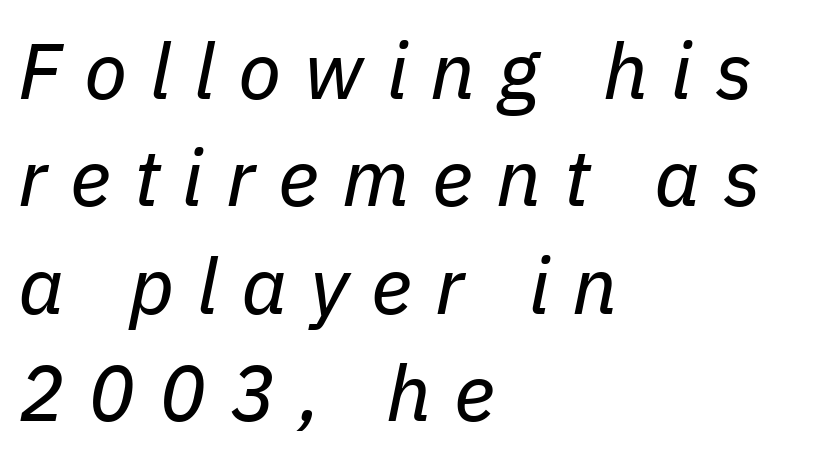
Spacing between characters has been opened up far beyond the box default. The face used here is proportionally spaced, like ordinary book or web type. Ink coverage per letter is moderate at most. Would a proofreader flag this as italicized? Yes. Letters rest on an invisible, unmarked baseline. Leading matches the norm, producing a regular column.
